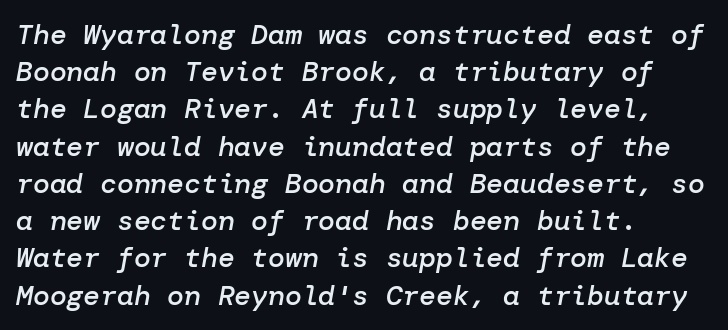
{"italic": "yes", "lean": "right", "slant_degrees": 10, "bold": "semi", "weight": "semibold", "width": "normal", "stroke_contrast": "low", "x_height": "medium", "underline": "no", "align": "left", "line_spacing": "normal", "line_spacing_ratio": 1.33, "letter_spacing": "normal", "letter_spacing_em": 0.0, "glyph_px": 28}
